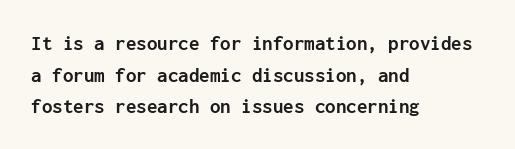
{"italic": "no", "bold": "yes", "underline": "no", "align": "left", "line_spacing": "normal", "line_spacing_ratio": 1.51, "letter_spacing": "normal", "letter_spacing_em": 0.0, "glyph_px": 21}
